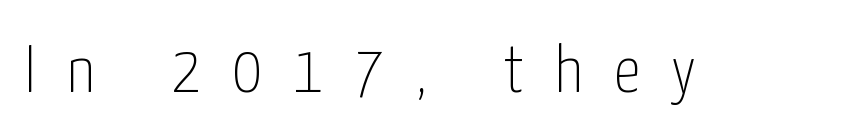
The text was rendered using a sans face with plain stroke endings. The area under the type is left untouched. Characters follow at a spacing far wider than the type designer built in. Each letter keeps its own natural width here, so spacing adapts to shape. Stroke mass is kept to a normal reading level or below. The font's upright variant was chosen for this text.
